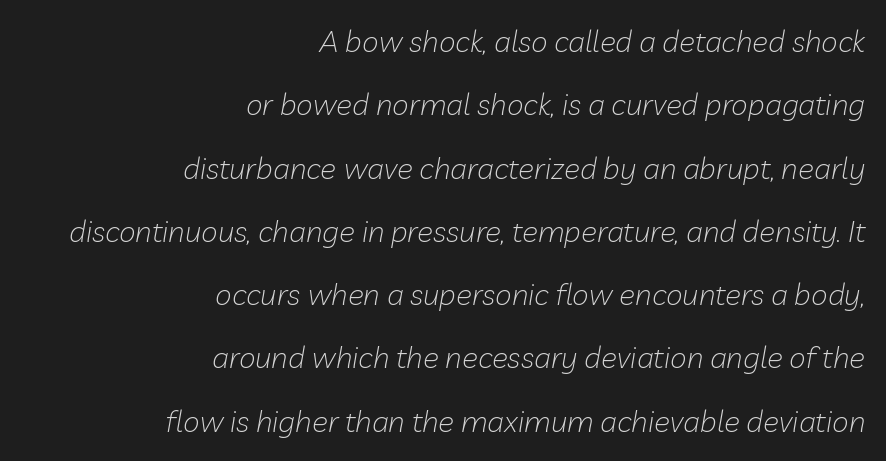
{"italic": "yes", "lean": "right", "slant_degrees": 10, "bold": "no", "weight": "light", "width": "normal", "stroke_contrast": "low", "x_height": "medium", "monospaced": "no", "underline": "no", "align": "right", "line_spacing": "loose", "line_spacing_ratio": 2.11, "letter_spacing": "normal", "letter_spacing_em": 0.0, "glyph_px": 30}
